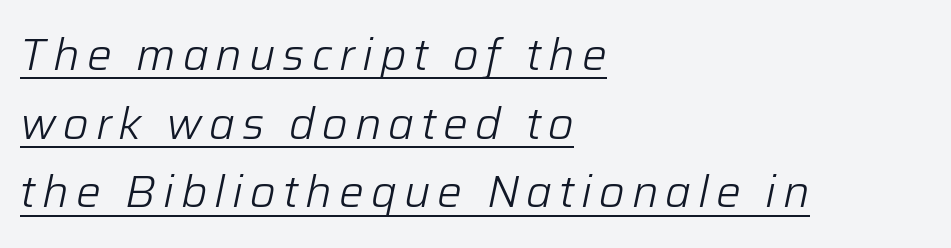
Weight: not bold — regular or lighter. Left-aligned paragraph, ragged on the right. Designer's note — italics engaged. The designer left line spacing at the default.
